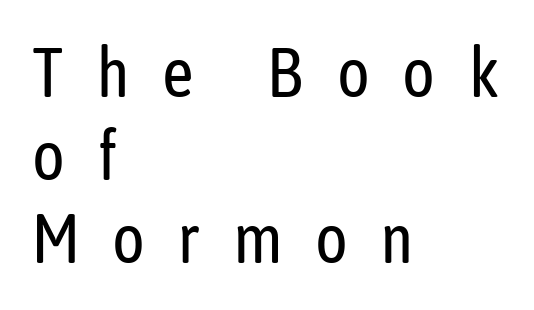
The image shows 69 px regular-weight, condensed sans-serif type, upright; set left-aligned, line spacing 1.2x, unusually wide letter spacing (+0.47 em), not underlined; low stroke contrast and a medium x-height.
